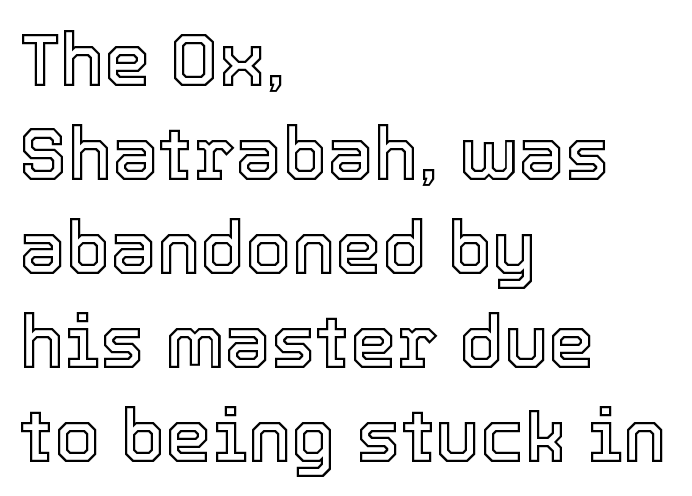
{"italic": "no", "width": "normal", "x_height": "medium", "monospaced": "no", "underline": "no", "align": "left", "line_spacing": "normal", "line_spacing_ratio": 1.27, "letter_spacing": "normal", "letter_spacing_em": 0.0, "glyph_px": 74}
